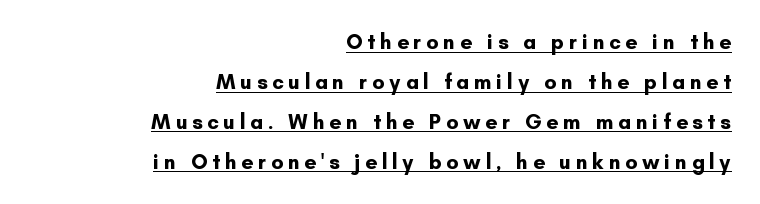
{"italic": "no", "bold": "yes", "underline": "yes", "align": "right", "line_spacing": "loose", "line_spacing_ratio": 1.9, "letter_spacing": "wide", "letter_spacing_em": 0.22, "glyph_px": 21}
